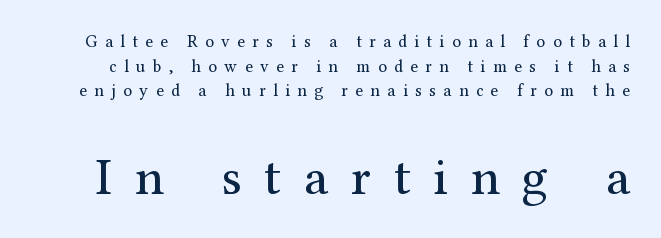
The image shows 52 px regular-weight serif type, upright; set normal line spacing (1.45x), unusually wide letter spacing (+0.44 em), not underlined; the second (bottom) block is 3.06x larger; medium stroke contrast and a medium x-height.
